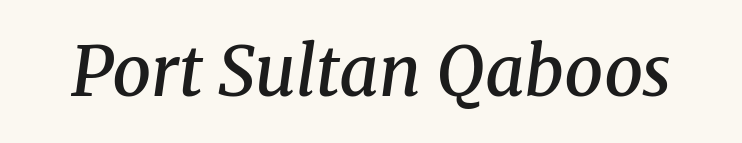
The image shows 69 px semibold serif type, italic (leaning right); set normal letter spacing, not underlined; medium stroke contrast and a medium x-height.
